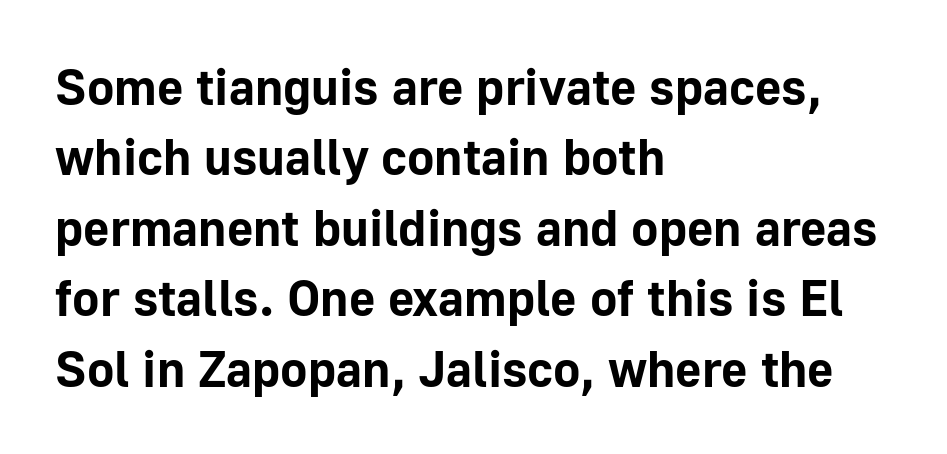
Q: Is the text bold? A: Yes.
Q: Is the text italic (slanted)? A: No, it is upright.
Q: Is the typeface a serif or a sans-serif typeface? A: Sans-serif.
Q: Is the text underlined? A: No.
Q: How is the paragraph aligned? A: Left-aligned.
Q: Is the spacing between letters normal or unusually wide? A: Normal.
Q: Is the spacing between lines tight, normal or loose? A: Normal.
Q: Width (condensed, normal, or wide)? A: Normal.
Q: Stroke contrast? A: Low.
Q: x-height? A: Medium.
Q: Monospaced? A: No.
